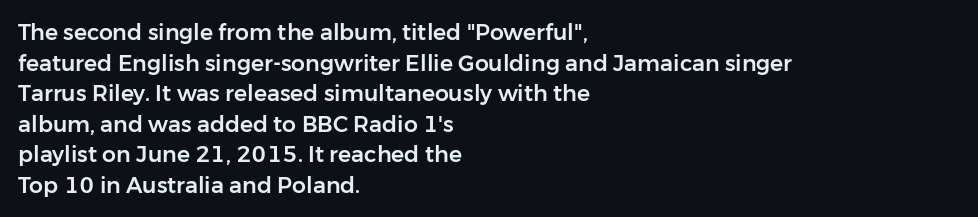
Q: Is the text italic (slanted)? A: No, it is upright.
Q: Is the text underlined? A: No.
Q: How is the paragraph aligned? A: Left-aligned.
Q: Is the spacing between letters normal or unusually wide? A: Normal.
Q: Is the spacing between lines tight, normal or loose? A: Normal.
